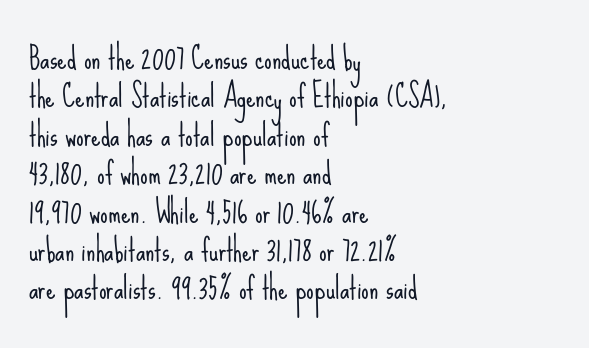
Q: Is the text bold? A: No.
Q: Is the text italic (slanted)? A: No, it is upright.
Q: Is the typeface a serif or a sans-serif typeface? A: Sans-serif.
Q: Is the text underlined? A: No.
Q: How is the paragraph aligned? A: Left-aligned.
Q: Is the spacing between letters normal or unusually wide? A: Normal.
Q: Is the spacing between lines tight, normal or loose? A: Normal.
Q: Width (condensed, normal, or wide)? A: Condensed.
Q: Stroke contrast? A: Low.
Q: x-height? A: Small.
Q: Monospaced? A: No.
